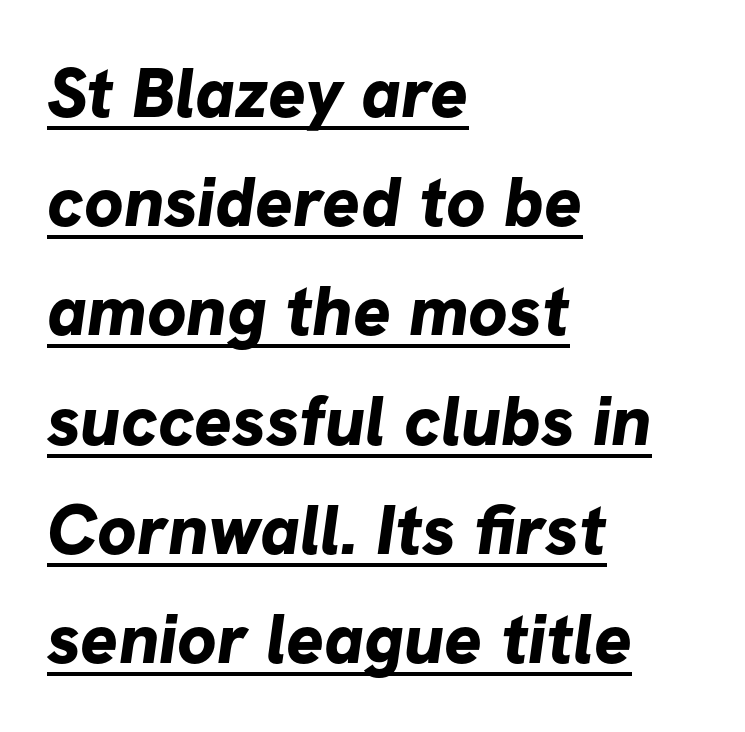
Q: Is the text bold? A: Yes.
Q: Is the typeface a serif or a sans-serif typeface? A: Sans-serif.
Q: Is the text underlined? A: Yes.
Q: How is the paragraph aligned? A: Left-aligned.
Q: Is the spacing between letters normal or unusually wide? A: Normal.
Q: Is the spacing between lines tight, normal or loose? A: Normal.
Q: Width (condensed, normal, or wide)? A: Normal.
Q: Stroke contrast? A: Low.
Q: x-height? A: Medium.
Q: Monospaced? A: No.
